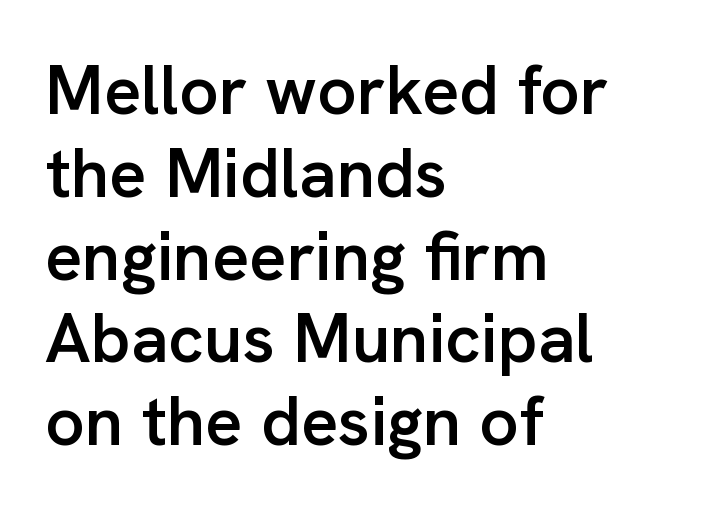
{"serif": "no", "italic": "no", "bold": "semi", "weight": "semibold", "width": "normal", "stroke_contrast": "low", "x_height": "medium", "monospaced": "no", "underline": "no", "align": "left", "line_spacing_ratio": 1.2, "letter_spacing": "normal", "letter_spacing_em": 0.0, "glyph_px": 69}
